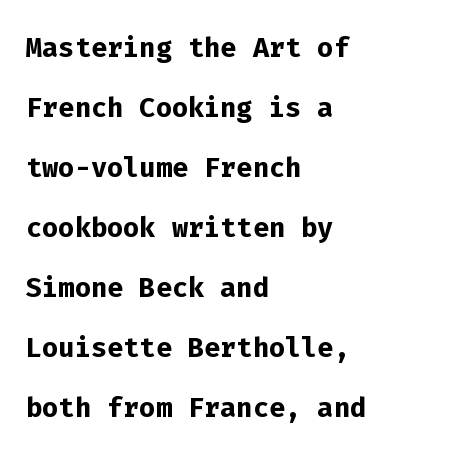
Q: Is the text bold? A: Yes.
Q: Is the text italic (slanted)? A: No, it is upright.
Q: Is the typeface a serif or a sans-serif typeface? A: Sans-serif.
Q: Is the text underlined? A: No.
Q: How is the paragraph aligned? A: Left-aligned.
Q: Is the spacing between letters normal or unusually wide? A: Normal.
Q: Is the spacing between lines tight, normal or loose? A: Normal.
Q: Width (condensed, normal, or wide)? A: Normal.
Q: Stroke contrast? A: Low.
Q: x-height? A: Medium.
Q: Monospaced? A: Yes.
